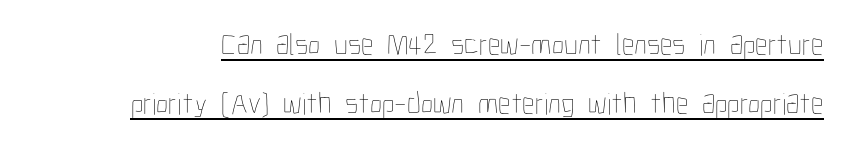
The image shows 31 px thin, condensed type, upright; set loose line spacing (1.9x), normal letter spacing, underlined; low stroke contrast and a medium x-height.
